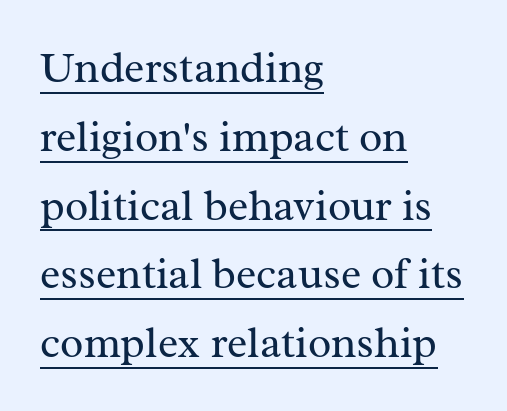
One glance says typical: line gaps are just what's usual. Italic: no, the glyphs are upright roman. Compared with typical body copy, the letter spacing here is the same. Each letter keeps its own natural width here, so spacing adapts to shape. Horizontally, the lines are justified to the leading edge only.
